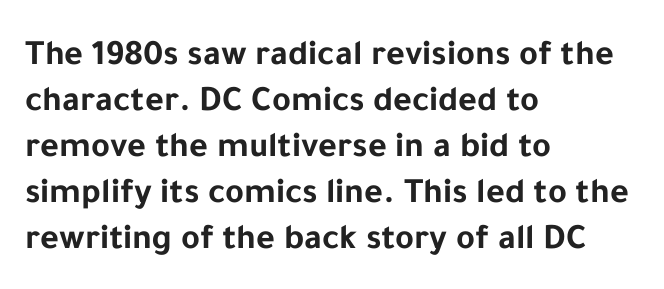
{"serif": "no", "italic": "no", "bold": "yes", "weight": "bold", "width": "normal", "stroke_contrast": "low", "x_height": "medium", "monospaced": "no", "underline": "no", "align": "left", "line_spacing": "normal", "line_spacing_ratio": 1.28, "letter_spacing": "normal", "letter_spacing_em": 0.0, "glyph_px": 36}
